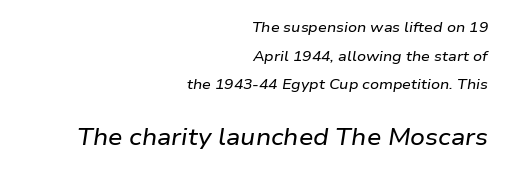
{"italic": "yes", "lean": "right", "slant_degrees": 9, "underline": "no", "align": "right", "line_spacing": "loose", "line_spacing_ratio": 2.04, "letter_spacing": "normal", "letter_spacing_em": 0.0, "larger_block": "second", "size_ratio": 1.64, "glyph_px": 23}
